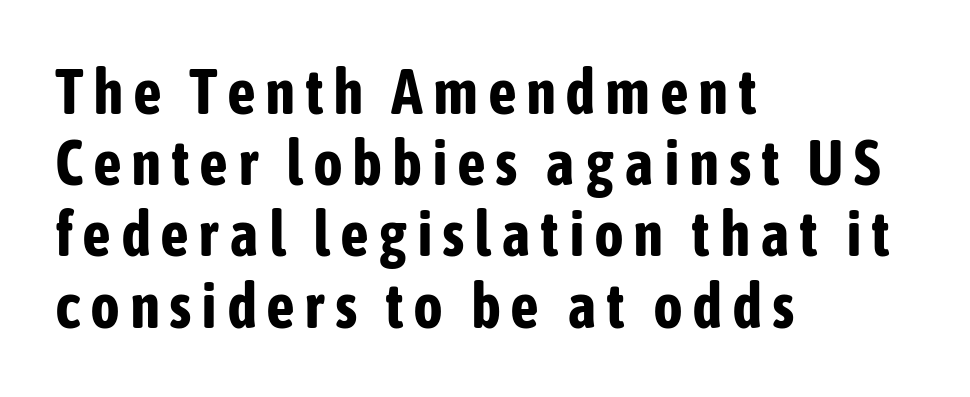
Q: Is the text bold? A: Yes.
Q: Is the text italic (slanted)? A: No, it is upright.
Q: Is the typeface a serif or a sans-serif typeface? A: Sans-serif.
Q: Is the text underlined? A: No.
Q: How is the paragraph aligned? A: Left-aligned.
Q: Is the spacing between lines tight, normal or loose? A: Tight.
Q: Width (condensed, normal, or wide)? A: Condensed.
Q: Stroke contrast? A: Low.
Q: x-height? A: Medium.
Q: Monospaced? A: No.
